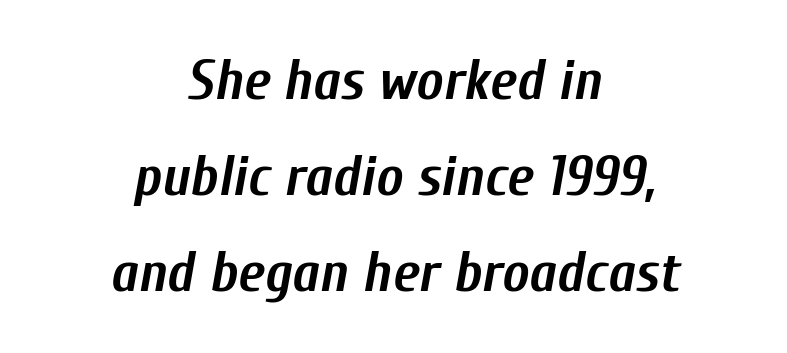
The letters advance in unequal steps, a hallmark of proportional type. Each word holds together tightly as a unit, with standard inter-letter gaps. Regarding leading, the lines here are spaced in the standard way. Bold? Absolutely — the strokes are thick and heavy. Compared with ordinary roman type, these characters are visibly tilted. Descender tails drop into unmarked territory.
